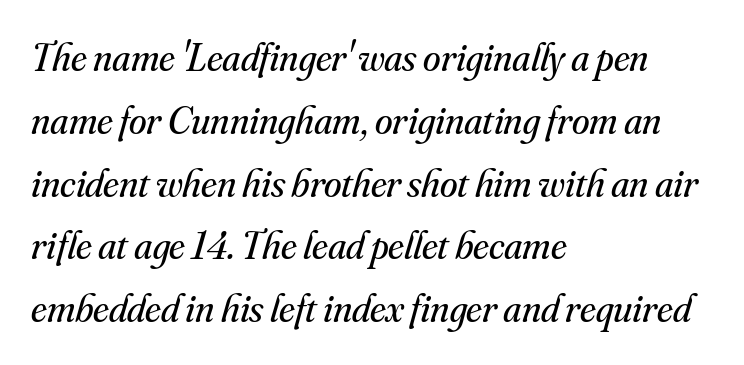
The image shows 40 px regular-weight serif type, italic (leaning right); set left-aligned, normal line spacing (1.57x), normal letter spacing, not underlined; medium stroke contrast and a small x-height.
